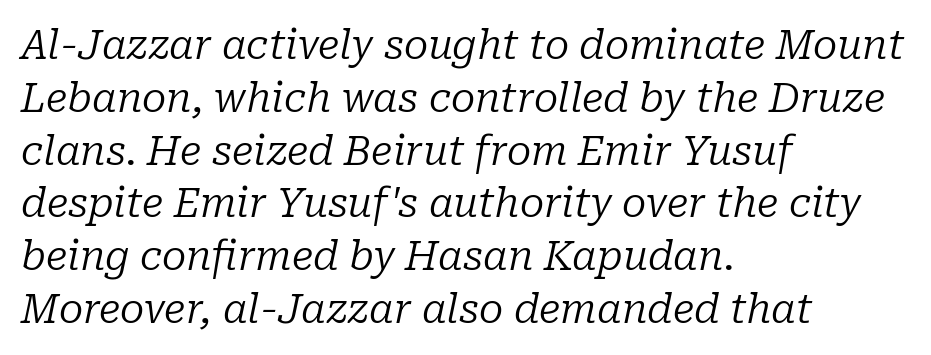
The image shows 40 px regular-weight serif type, italic (leaning right); set left-aligned, normal line spacing (1.32x), normal letter spacing, not underlined; low stroke contrast and a medium x-height.
